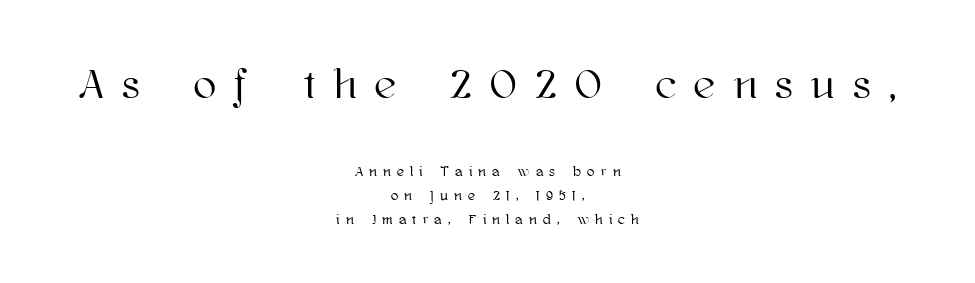
There is plenty of visible air inserted between adjacent glyphs. The glyphs are unaccompanied by any horizontal stroke below them. A roman cut, with each character standing at attention. The rendering uses natural spacing where letterforms have individual widths. Short and long lines alike share a common midpoint. You get the large type first, then a drop to smaller type.
